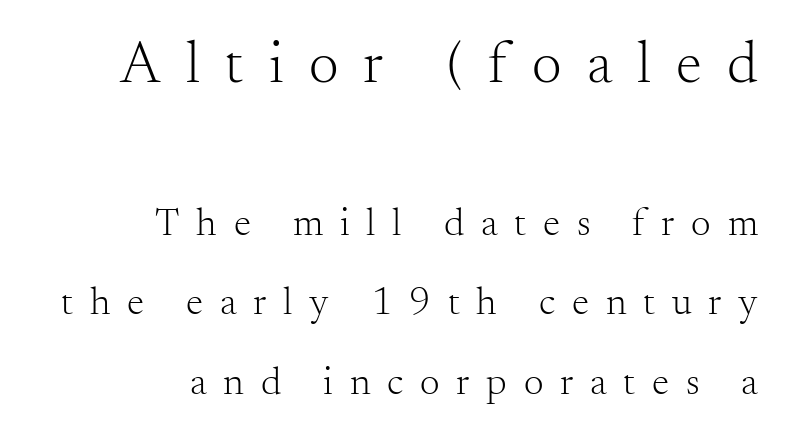
{"serif": "yes", "italic": "no", "bold": "no", "weight": "light", "width": "normal", "stroke_contrast": "medium", "x_height": "small", "monospaced": "no", "underline": "no", "align": "right", "line_spacing": "loose", "line_spacing_ratio": 2.04, "letter_spacing": "wide", "letter_spacing_em": 0.43, "larger_block": "first", "size_ratio": 1.51, "glyph_px": 59}
